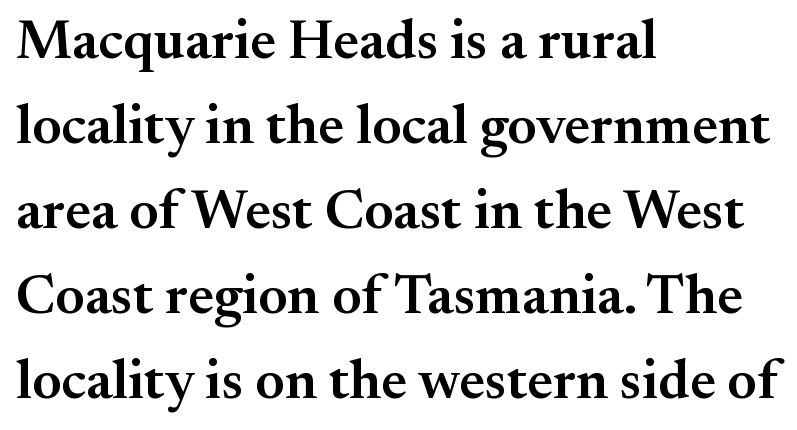
Bare-footed words on every line. The passage shown is typed in a proportional face where columns would drift. The horizontal fit of the characters is conventional and even. On the weight axis this lands at semibold, roughly 600. Examine the stroke ends and you'll spot serifs.
